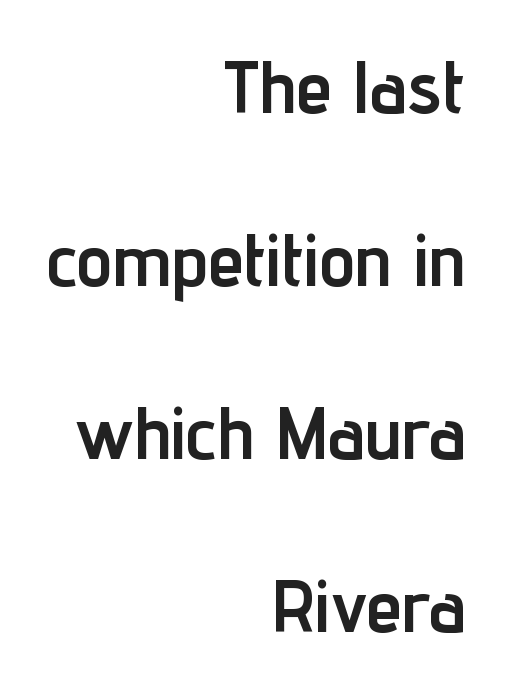
The image shows 73 px semibold, condensed sans-serif type, upright; set right-aligned, loose line spacing (2.37x), normal letter spacing, not underlined; low stroke contrast and a medium x-height.
